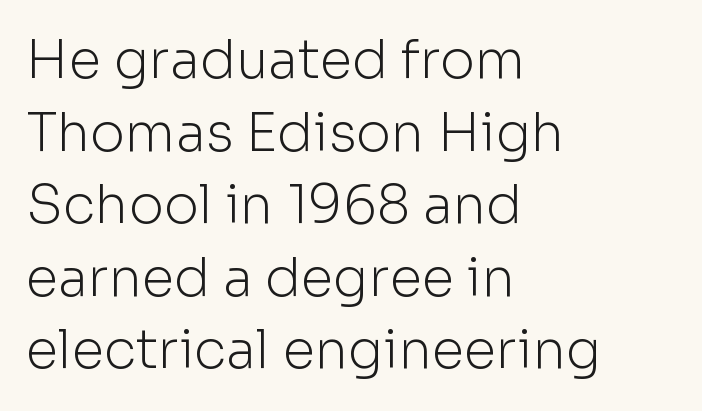
Q: Is the text bold? A: No.
Q: Is the text italic (slanted)? A: No, it is upright.
Q: Is the typeface a serif or a sans-serif typeface? A: Sans-serif.
Q: Is the text underlined? A: No.
Q: How is the paragraph aligned? A: Left-aligned.
Q: Is the spacing between letters normal or unusually wide? A: Normal.
Q: Is the spacing between lines tight, normal or loose? A: Normal.
Q: Width (condensed, normal, or wide)? A: Normal.
Q: Stroke contrast? A: Low.
Q: x-height? A: Medium.
Q: Monospaced? A: No.
